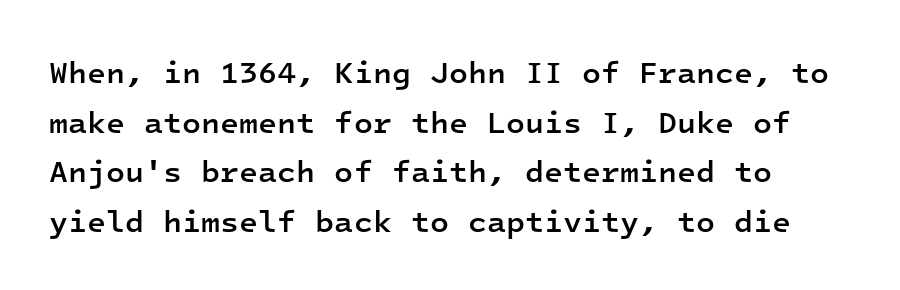
{"serif": "no", "italic": "no", "bold": "semi", "weight": "semibold", "width": "normal", "stroke_contrast": "low", "x_height": "medium", "monospaced": "yes", "underline": "no", "line_spacing": "normal", "line_spacing_ratio": 1.6, "letter_spacing": "normal", "letter_spacing_em": 0.0, "glyph_px": 31}
